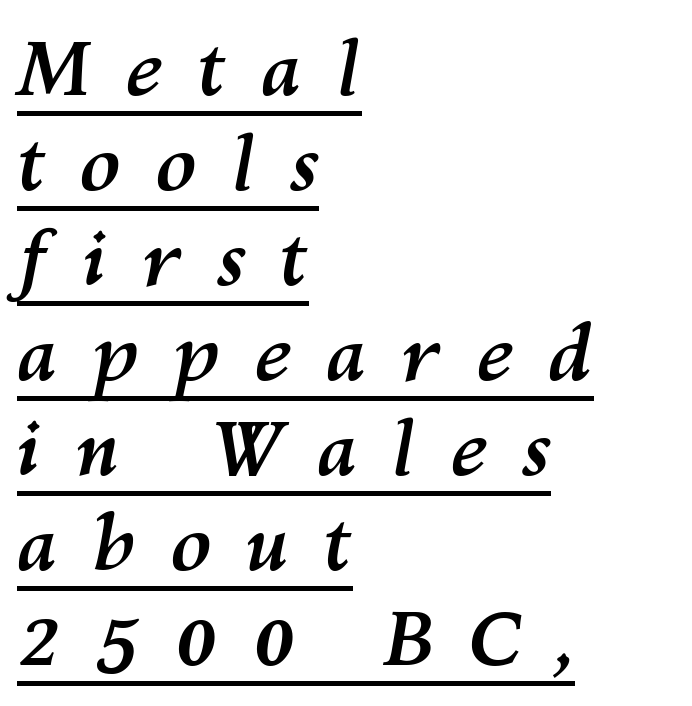
Vertical spacing — default. These lines were composed using italics. A baseline rule has been typeset under these characters. A classic flush-left, rag-right setting is used for this passage. The rendering uses natural spacing where letterforms have individual widths. The face used here is rendered with a markedly widened letterfit.
